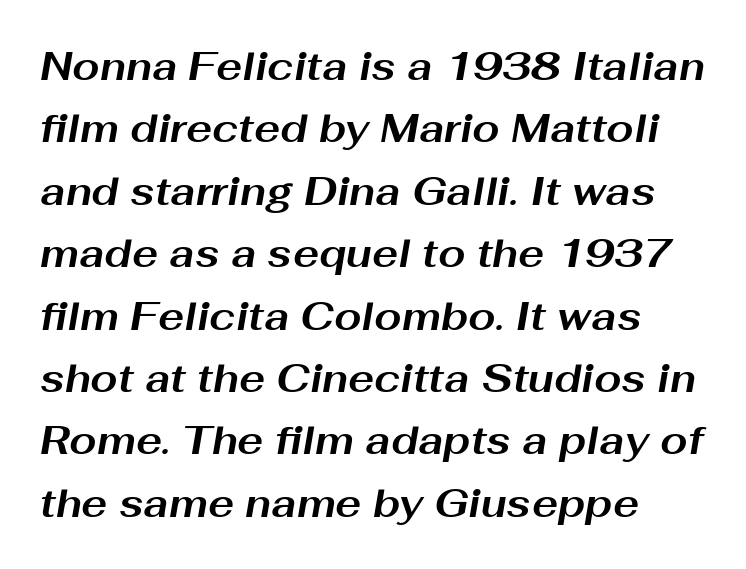
Note the varied advance widths — an 'i' is clearly narrower than an 'm'. Stroke thickness is high; the sample reads as a true bold. Baseline-to-baseline distance is the conventional proportion of letter height. Leftover space on each line is placed entirely after the last word. Standard letterfit; no display-style spreading of the glyphs. Beneath every word, the page is bare.
